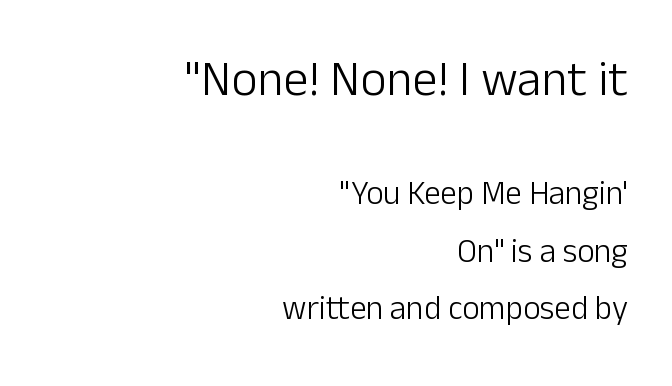
{"serif": "no", "italic": "no", "bold": "no", "weight": "light", "width": "normal", "stroke_contrast": "low", "x_height": "medium", "monospaced": "no", "underline": "no", "align": "right", "line_spacing_ratio": 1.73, "letter_spacing": "normal", "letter_spacing_em": 0.0, "larger_block": "first", "size_ratio": 1.52, "glyph_px": 50}
